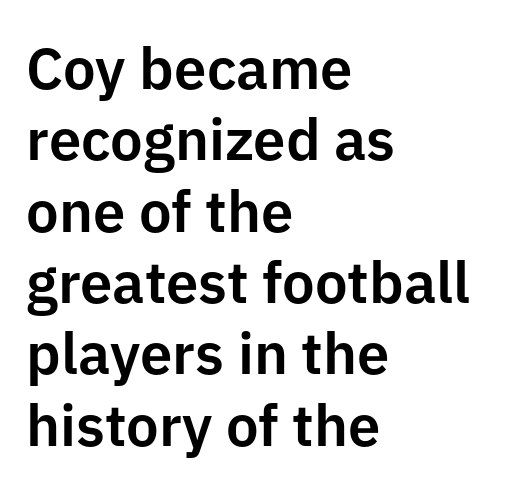
The image shows 58 px sans-serif type, upright; set left-aligned, line spacing 1.23x, normal letter spacing, not underlined; low stroke contrast and a medium x-height.
